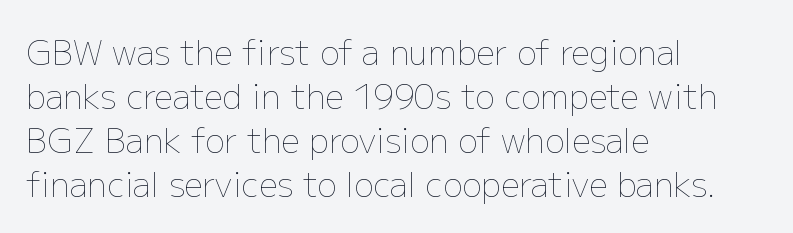
Q: Is the text bold? A: No.
Q: Is the text italic (slanted)? A: No, it is upright.
Q: Is the text underlined? A: No.
Q: How is the paragraph aligned? A: Left-aligned.
Q: Is the spacing between letters normal or unusually wide? A: Normal.
Q: Is the spacing between lines tight, normal or loose? A: Normal.
Q: Width (condensed, normal, or wide)? A: Normal.
Q: Stroke contrast? A: Low.
Q: x-height? A: Medium.
Q: Monospaced? A: No.
